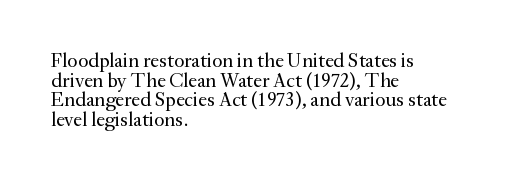
Quick note: underline off. Each new line begins almost immediately beneath the previous one. The font sits on the lighter half of the weight spectrum, regular included. Does the copy run flush right? No — it runs flush left.
